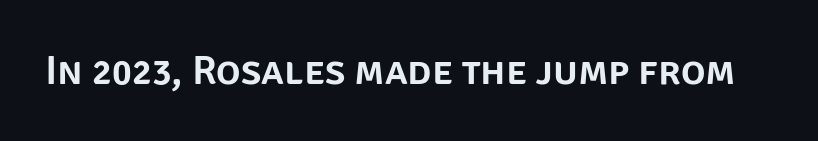
This sample uses plain, unmodified letter spacing. Proportional: the letters do not fall into vertical columns. The zone under the glyphs is completely vacant. The lettering stays uniformly vertical, giving the passage a roman look. Nothing sits at the stroke ends, so this counts as sans-serif.
